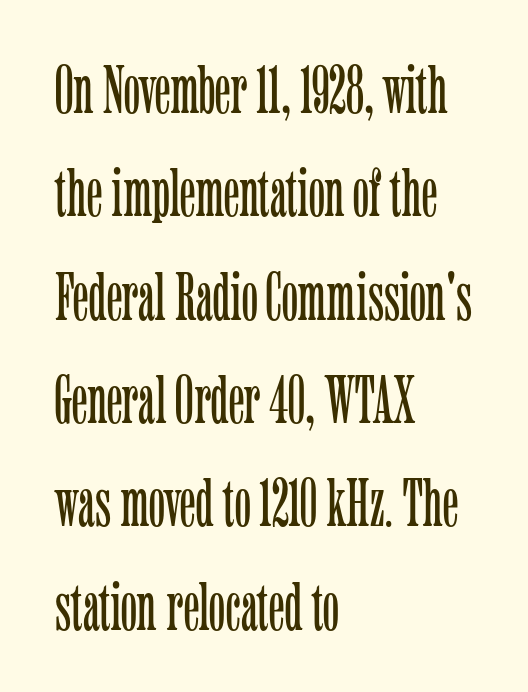
The image shows 68 px light, condensed serif type, upright; set left-aligned, normal line spacing (1.52x), normal letter spacing, not underlined; low stroke contrast and a medium x-height.
